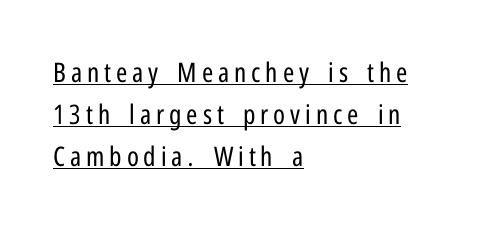
The space between consecutive lines is moderate. Underlining? Definitely there. Alignment: flush left. If you drew a line through each stem, it would be perfectly vertical. The weight would be labelled regular, book, light, or lighter still.
